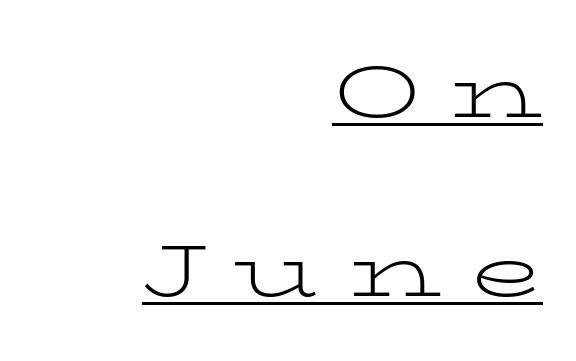
Q: Is the text bold? A: No.
Q: Is the text italic (slanted)? A: No, it is upright.
Q: Is the typeface a serif or a sans-serif typeface? A: Serif.
Q: Is the text underlined? A: Yes.
Q: How is the paragraph aligned? A: Right-aligned.
Q: Is the spacing between letters normal or unusually wide? A: Unusually wide.
Q: Is the spacing between lines tight, normal or loose? A: Loose.
Q: Width (condensed, normal, or wide)? A: Wide.
Q: Stroke contrast? A: Low.
Q: x-height? A: Medium.
Q: Monospaced? A: No.
